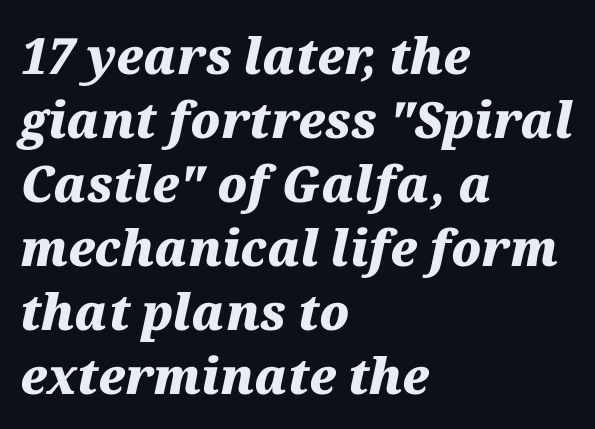
Left-aligned paragraph, ragged on the right. Is the letter spacing exaggerated? No — it looks like the ordinary default. This sample has the flowing, uneven cadence of proportional lettering. The letters are bold, with thick, heavy strokes. Notice how descenders clear the ascenders below comfortably — that's standard leading. The passage shown is not underscored anywhere.
